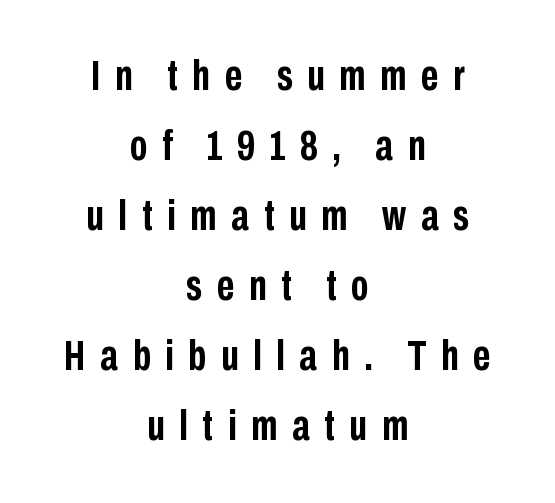
{"serif": "no", "italic": "no", "bold": "yes", "weight": "semibold", "width": "condensed", "stroke_contrast": "low", "x_height": "medium", "monospaced": "no", "underline": "no", "align": "center", "line_spacing": "normal", "line_spacing_ratio": 1.63, "letter_spacing": "wide", "letter_spacing_em": 0.34, "glyph_px": 43}
